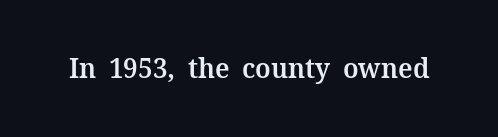
The image shows 28 px semibold serif type, upright; set normal letter spacing, not underlined; medium stroke contrast and a medium x-height.
